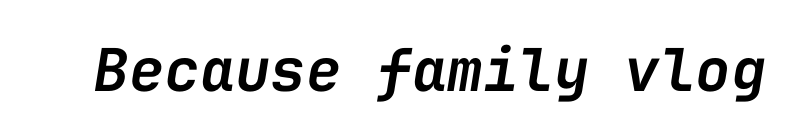
{"italic": "yes", "lean": "right", "slant_degrees": 9, "bold": "semi", "weight": "semibold", "width": "normal", "stroke_contrast": "low", "x_height": "medium", "monospaced": "yes", "underline": "no", "letter_spacing": "normal", "letter_spacing_em": 0.0, "glyph_px": 59}
